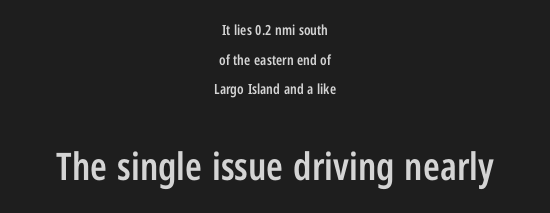
Q: Is the text bold? A: Semi-bold.
Q: Is the text italic (slanted)? A: No, it is upright.
Q: Is the typeface a serif or a sans-serif typeface? A: Sans-serif.
Q: Is the text underlined? A: No.
Q: How is the paragraph aligned? A: Centered.
Q: Is the spacing between letters normal or unusually wide? A: Normal.
Q: Is the spacing between lines tight, normal or loose? A: Loose.
Q: Which block of text is set in a larger size, the first (top) or the second (bottom)? A: The second (bottom) one.
Q: Width (condensed, normal, or wide)? A: Condensed.
Q: Stroke contrast? A: Low.
Q: x-height? A: Medium.
Q: Monospaced? A: No.
